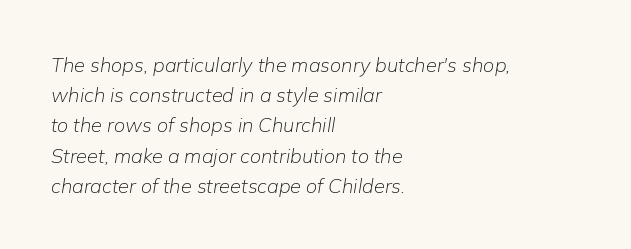
The image shows 20 px text type, italic (leaning right); set left-aligned, normal line spacing (1.51x), normal letter spacing, not underlined.
